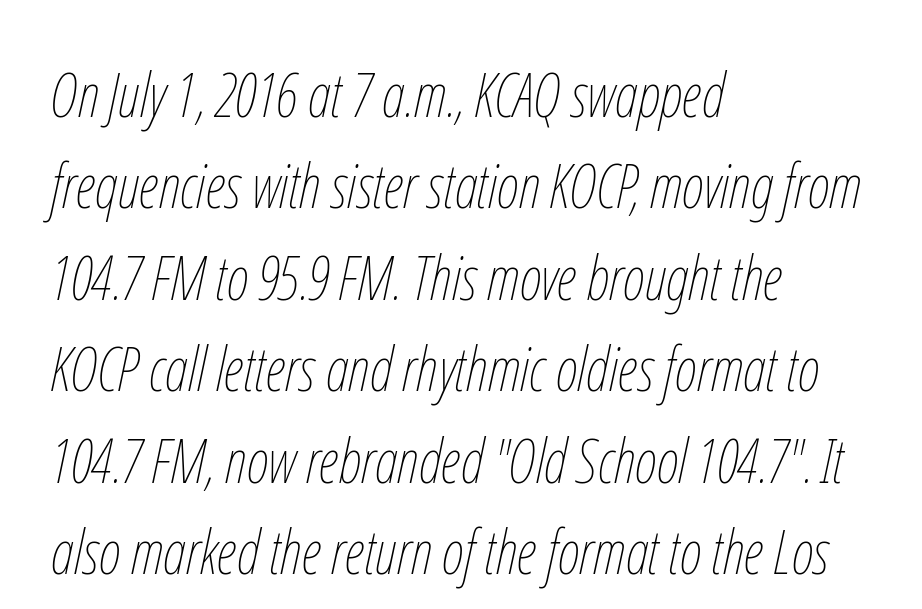
These lines are rendered in a variable-pitch font. Anything drawn beneath the words? Only blank space. The passage shown has conventional tracking throughout. The axis of the letterforms is tilted away from vertical. Whoever set this chose a conventional vertical rhythm. The typeface has the unassuming heft of standard copy or less.
